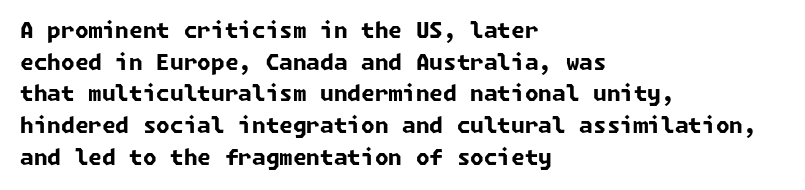
The image shows 22 px bold type; set left-aligned, normal line spacing (1.44x), normal letter spacing, not underlined.
